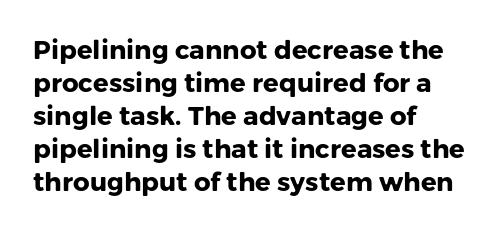
{"italic": "no", "bold": "yes", "underline": "no", "align": "left", "line_spacing": "normal", "line_spacing_ratio": 1.27, "letter_spacing": "normal", "letter_spacing_em": 0.0, "glyph_px": 26}
